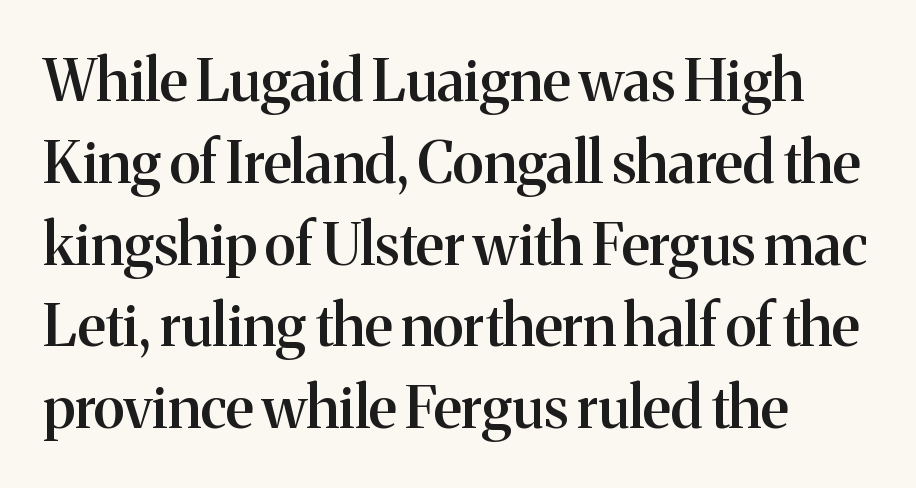
The passage shown is typed in a proportional face where columns would drift. The rag falls on the right side of this text block. A typesetter would call this leading conventional body-copy spacing. Every character sits straight up, as roman type does. The characters look somewhat weighty, a semibold short of true bold. To sum up the face: it has serifs.
